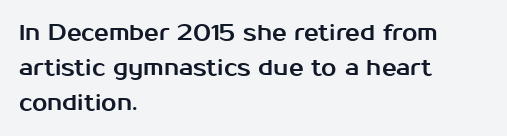
Q: Is the text italic (slanted)? A: No, it is upright.
Q: Is the text underlined? A: No.
Q: How is the paragraph aligned? A: Left-aligned.
Q: Is the spacing between letters normal or unusually wide? A: Normal.
Q: Is the spacing between lines tight, normal or loose? A: Normal.
